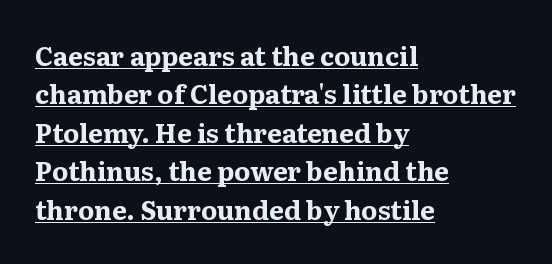
The image shows 26 px bold type, upright; set left-aligned, normal line spacing (1.48x), normal letter spacing, underlined.
